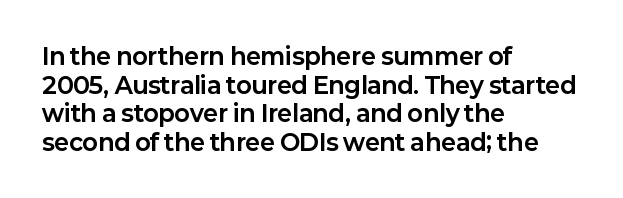
The image shows 23 px bold type, upright; set left-aligned, line spacing 1.24x, normal letter spacing, not underlined.
